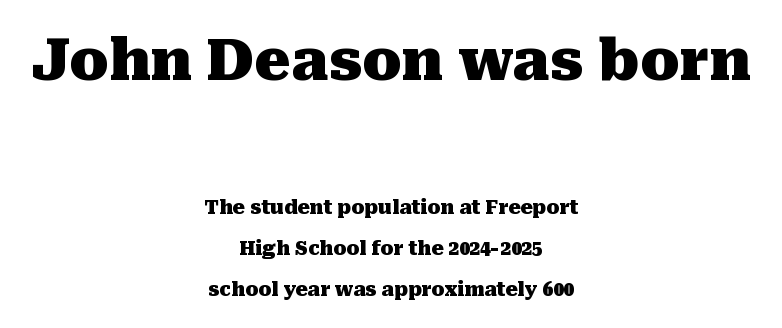
The designer went with a serif here, giving each stem small feet. If you measured baseline to baseline, you'd find a long distance. Every letter is thick-stroked: bold, no question. Check the space under the baseline: it is left empty. Characters remain perfectly vertical along every line. The lines are quadded center.
